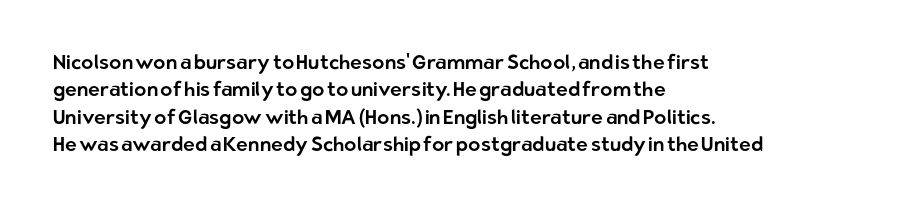
Q: Is the text italic (slanted)? A: No, it is upright.
Q: Is the text underlined? A: No.
Q: How is the paragraph aligned? A: Left-aligned.
Q: Is the spacing between letters normal or unusually wide? A: Normal.
Q: Is the spacing between lines tight, normal or loose? A: Normal.
